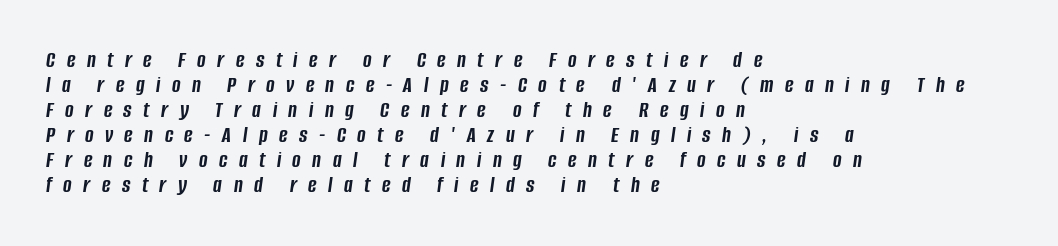
The image shows 23 px bold type, italic (leaning right); set left-aligned, tight line spacing (1.09x), unusually wide letter spacing (+0.5 em), not underlined.
